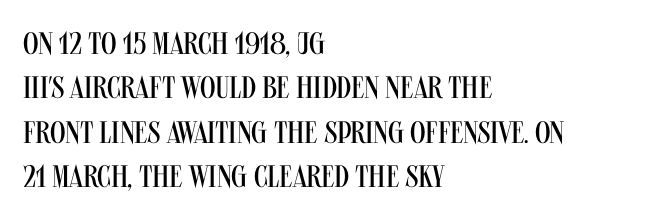
The rows are spaced the way most documents space them. The string is rendered with underlining switched off. The gaps between neighbouring characters are ordinary and unremarkable. Is there any slant? The stems are plumb. Is this a fixed-width face? No — the glyphs have proportional, varying widths.
